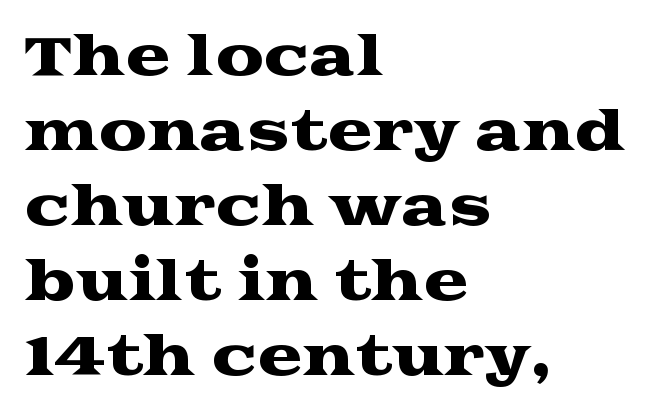
Q: Is the text italic (slanted)? A: No, it is upright.
Q: Is the typeface a serif or a sans-serif typeface? A: Serif.
Q: Is the text underlined? A: No.
Q: How is the paragraph aligned? A: Left-aligned.
Q: Is the spacing between letters normal or unusually wide? A: Normal.
Q: Is the spacing between lines tight, normal or loose? A: Normal.
Q: Width (condensed, normal, or wide)? A: Wide.
Q: Stroke contrast? A: Medium.
Q: x-height? A: Medium.
Q: Monospaced? A: No.
